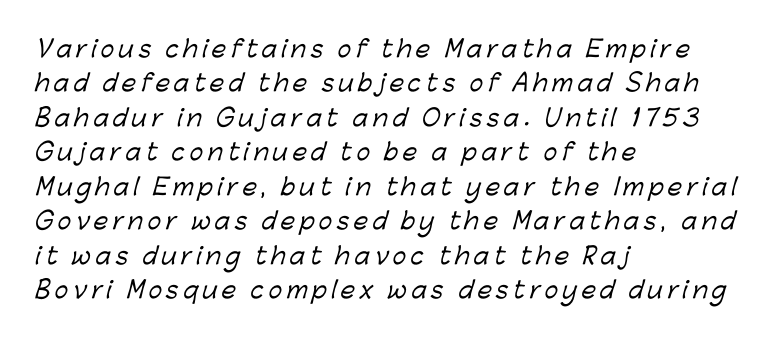
The image shows 23 px text type; set left-aligned, normal line spacing (1.5x), not underlined.
